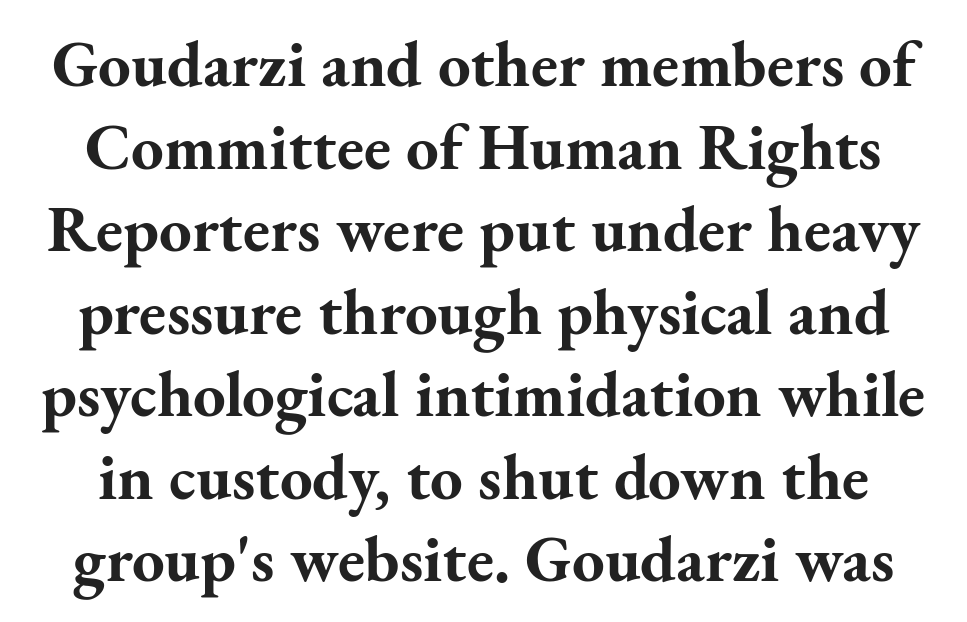
Q: Is the text bold? A: Yes.
Q: Is the text italic (slanted)? A: No, it is upright.
Q: Is the typeface a serif or a sans-serif typeface? A: Serif.
Q: Is the text underlined? A: No.
Q: Is the spacing between letters normal or unusually wide? A: Normal.
Q: Is the spacing between lines tight, normal or loose? A: Normal.
Q: Width (condensed, normal, or wide)? A: Normal.
Q: Stroke contrast? A: Medium.
Q: x-height? A: Small.
Q: Monospaced? A: No.
